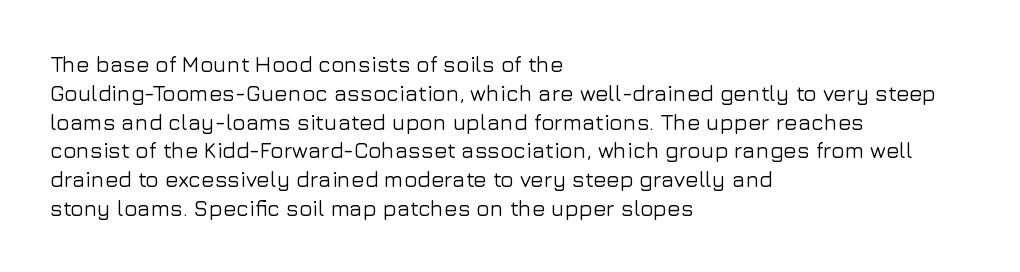
Q: Is the text italic (slanted)? A: No, it is upright.
Q: Is the text underlined? A: No.
Q: How is the paragraph aligned? A: Left-aligned.
Q: Is the spacing between letters normal or unusually wide? A: Normal.
Q: Is the spacing between lines tight, normal or loose? A: Normal.
